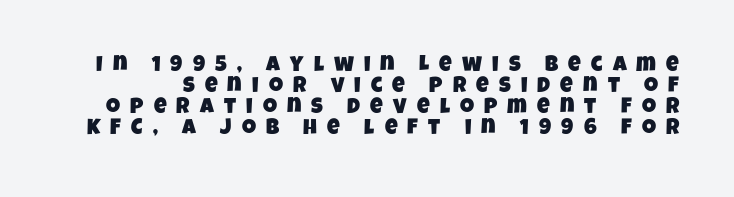
Q: Is the text underlined? A: No.
Q: Is the spacing between letters normal or unusually wide? A: Unusually wide.
Q: Is the spacing between lines tight, normal or loose? A: Tight.
